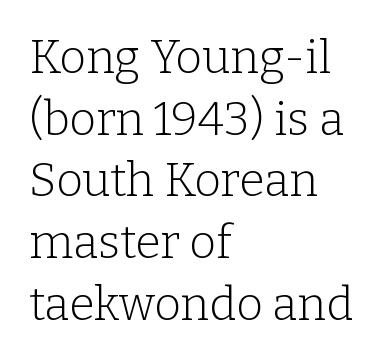
Q: Is the text bold? A: No.
Q: Is the text italic (slanted)? A: No, it is upright.
Q: Is the typeface a serif or a sans-serif typeface? A: Serif.
Q: Is the text underlined? A: No.
Q: How is the paragraph aligned? A: Left-aligned.
Q: Is the spacing between letters normal or unusually wide? A: Normal.
Q: Is the spacing between lines tight, normal or loose? A: Normal.
Q: Width (condensed, normal, or wide)? A: Normal.
Q: Stroke contrast? A: Low.
Q: x-height? A: Medium.
Q: Monospaced? A: No.
